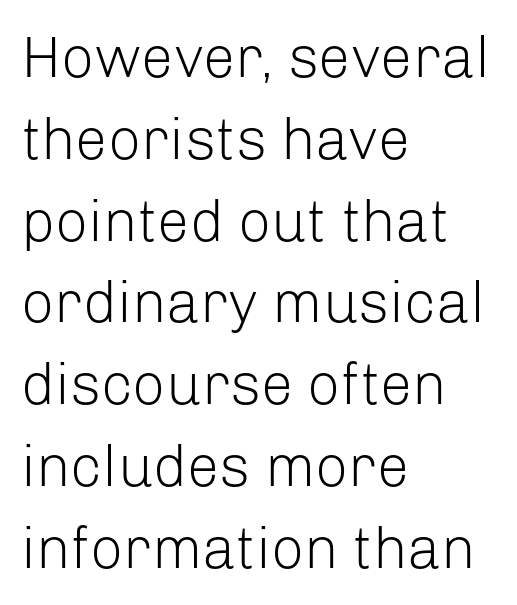
{"serif": "no", "italic": "no", "bold": "no", "weight": "light", "width": "normal", "stroke_contrast": "low", "x_height": "medium", "monospaced": "no", "underline": "no", "align": "left", "line_spacing": "normal", "line_spacing_ratio": 1.41, "letter_spacing": "normal", "letter_spacing_em": 0.0, "glyph_px": 58}
